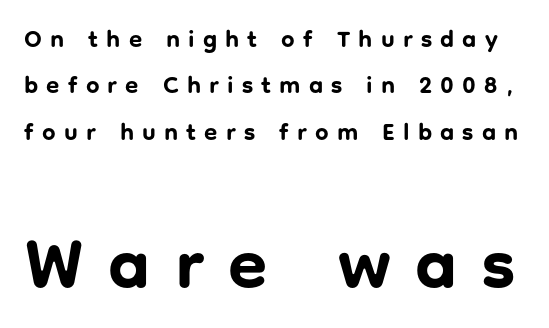
{"serif": "no", "italic": "no", "bold": "yes", "weight": "bold", "width": "normal", "stroke_contrast": "low", "x_height": "medium", "monospaced": "no", "underline": "no", "line_spacing": "loose", "line_spacing_ratio": 1.93, "letter_spacing": "wide", "letter_spacing_em": 0.34, "larger_block": "second", "size_ratio": 2.96, "glyph_px": 71}
